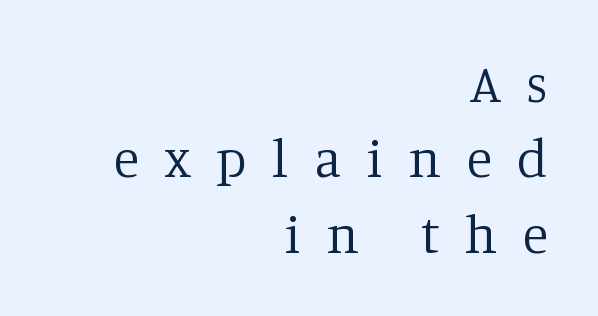
Q: Is the text bold? A: No.
Q: Is the text italic (slanted)? A: No, it is upright.
Q: Is the typeface a serif or a sans-serif typeface? A: Serif.
Q: Is the text underlined? A: No.
Q: How is the paragraph aligned? A: Right-aligned.
Q: Is the spacing between letters normal or unusually wide? A: Unusually wide.
Q: Is the spacing between lines tight, normal or loose? A: Normal.
Q: Width (condensed, normal, or wide)? A: Normal.
Q: Stroke contrast? A: Low.
Q: x-height? A: Large.
Q: Monospaced? A: No.
